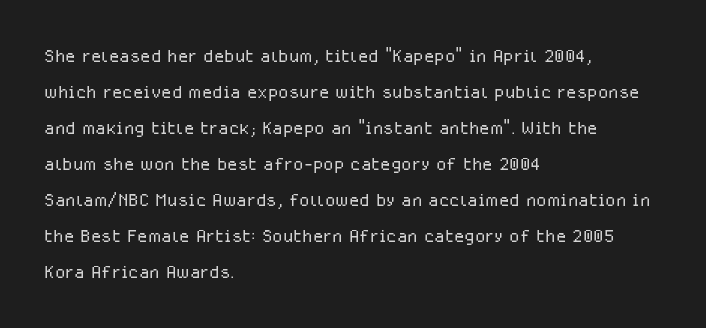
The image shows 24 px text type, upright; set left-aligned, normal line spacing (1.5x), normal letter spacing, not underlined.
